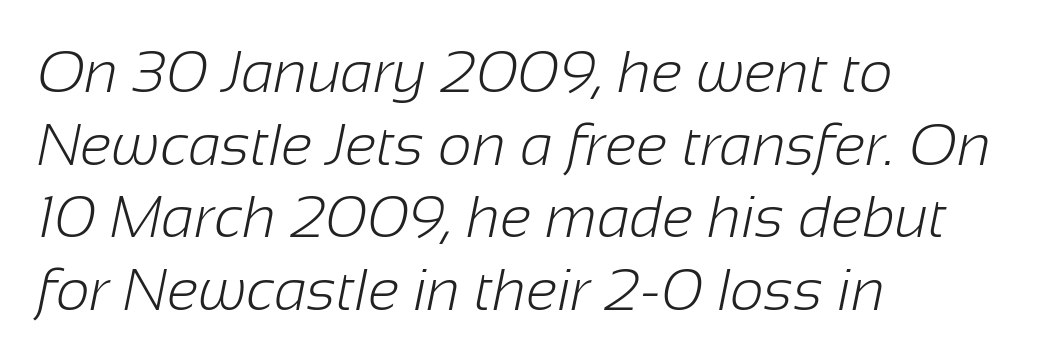
The image shows 59 px light sans-serif type; set left-aligned, line spacing 1.23x, normal letter spacing, not underlined; low stroke contrast and a medium x-height.
